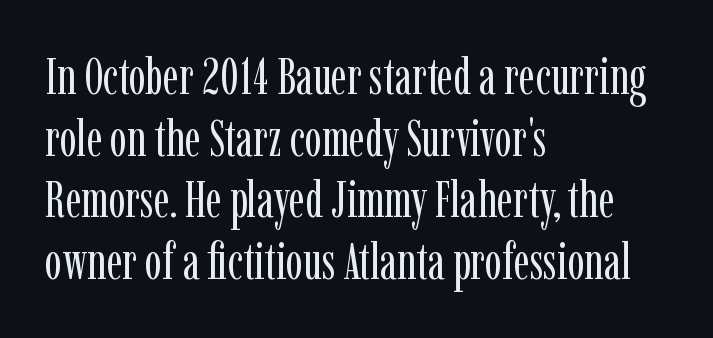
The image shows 51 px regular-weight, condensed serif type, upright; set left-aligned, line spacing 1.21x, normal letter spacing, not underlined; low stroke contrast and a medium x-height.
